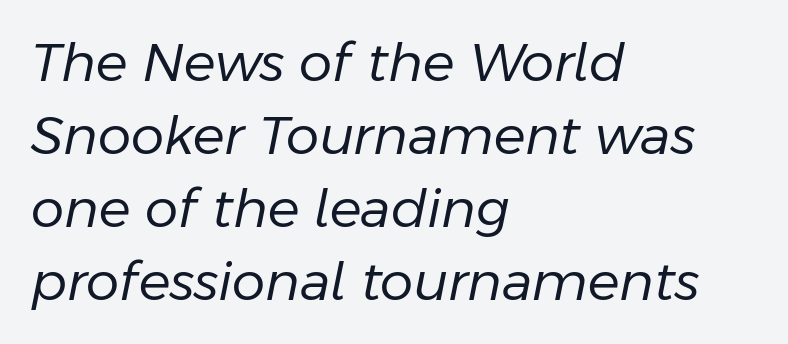
Character widths vary here, with narrow letters taking less room than wide ones. The letters sit at their default tracking, neither squeezed nor spread. Short and long lines alike share a common starting point at left. Words float on clear page, feet unadorned. Italic? Definitely — the glyphs are oblique.
